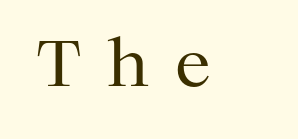
Q: Is the text bold? A: No.
Q: Is the text italic (slanted)? A: No, it is upright.
Q: Is the typeface a serif or a sans-serif typeface? A: Serif.
Q: Is the text underlined? A: No.
Q: Is the spacing between letters normal or unusually wide? A: Unusually wide.
Q: Width (condensed, normal, or wide)? A: Normal.
Q: Stroke contrast? A: Medium.
Q: x-height? A: Medium.
Q: Monospaced? A: No.
